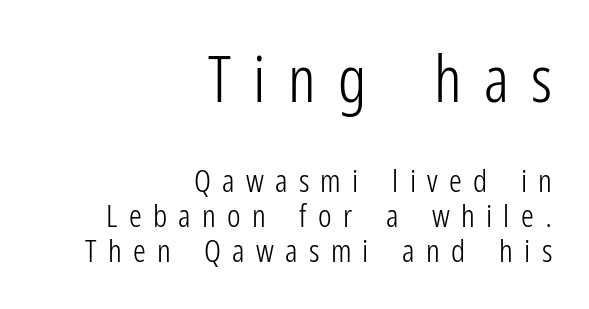
The image shows 64 px light, condensed sans-serif type, upright; set right-aligned, tight line spacing (1.1x), unusually wide letter spacing (+0.35 em), not underlined; the first (top) block is 2.0x larger; low stroke contrast and a medium x-height.
